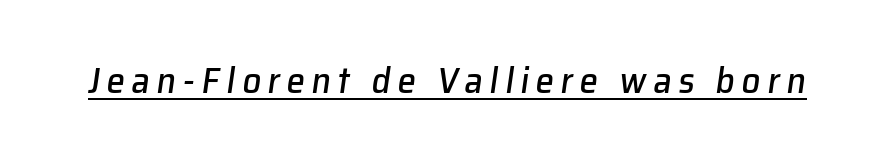
{"italic": "yes", "lean": "right", "slant_degrees": 8, "width": "normal", "stroke_contrast": "low", "x_height": "medium", "monospaced": "no", "underline": "yes", "glyph_px": 37}
